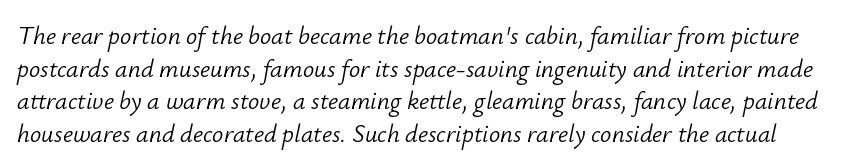
The image shows 25 px text type, italic (leaning right); set normal line spacing (1.31x), normal letter spacing, not underlined.
